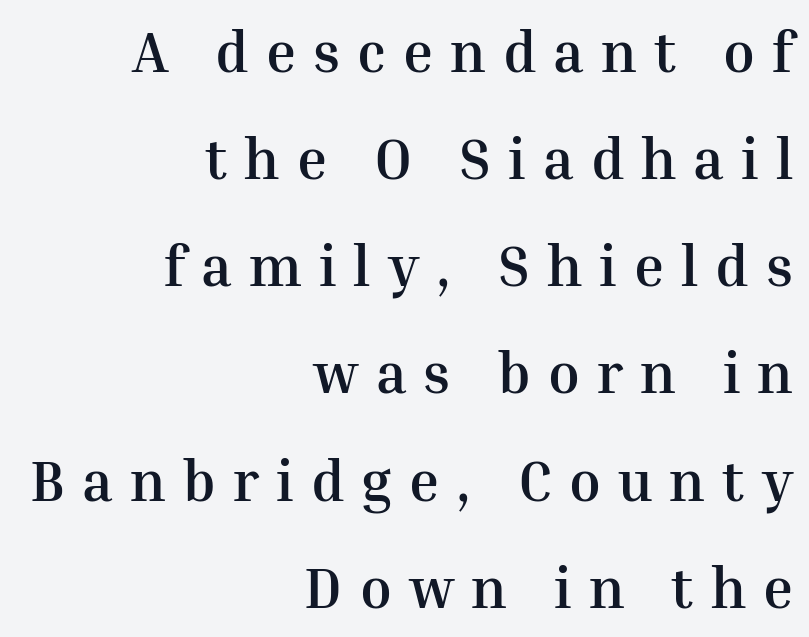
{"serif": "yes", "italic": "no", "bold": "yes", "weight": "semibold", "width": "normal", "stroke_contrast": "medium", "x_height": "medium", "monospaced": "no", "underline": "no", "align": "right", "line_spacing_ratio": 1.88, "letter_spacing": "wide", "letter_spacing_em": 0.3, "glyph_px": 57}
